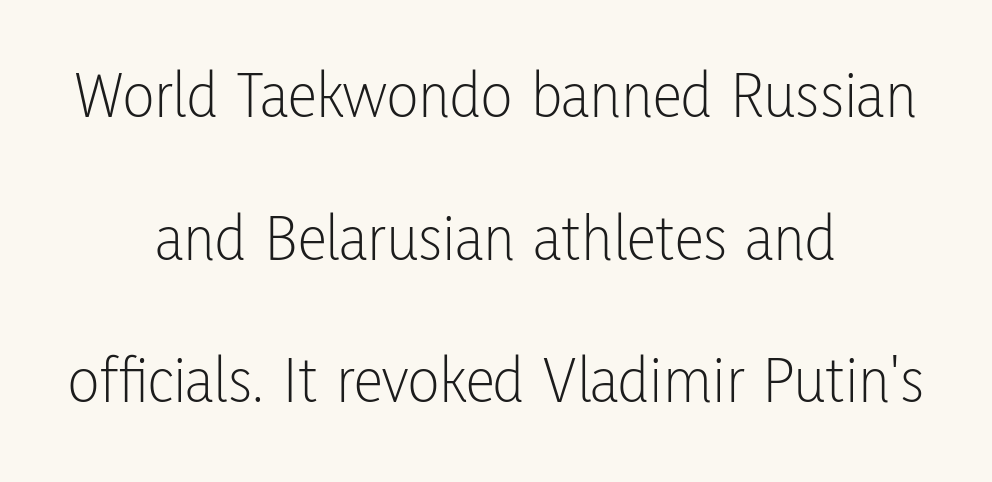
Look at the bottom of the vertical strokes: they stop flat, with no serifs. Summary of vertical rhythm: relaxed, with wide interline spacing. Stems and bowls with no extra thickness — not bold. A clean baseline with only descenders dipping below it. Layout note: lines centered. These lines keep a tight, regular rhythm from letter to letter.
